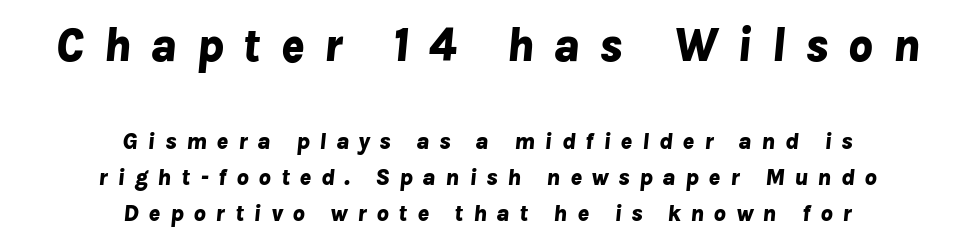
{"italic": "yes", "lean": "right", "slant_degrees": 8, "bold": "yes", "weight": "bold", "width": "normal", "stroke_contrast": "low", "x_height": "medium", "monospaced": "no", "underline": "no", "align": "center", "line_spacing": "normal", "line_spacing_ratio": 1.5, "letter_spacing": "wide", "letter_spacing_em": 0.4, "larger_block": "first", "size_ratio": 2.0, "glyph_px": 48}
